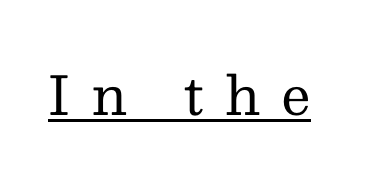
Q: Is the text bold? A: No.
Q: Is the text italic (slanted)? A: No, it is upright.
Q: Is the typeface a serif or a sans-serif typeface? A: Serif.
Q: Is the text underlined? A: Yes.
Q: Is the spacing between letters normal or unusually wide? A: Unusually wide.
Q: Width (condensed, normal, or wide)? A: Normal.
Q: Stroke contrast? A: Medium.
Q: x-height? A: Medium.
Q: Monospaced? A: No.
